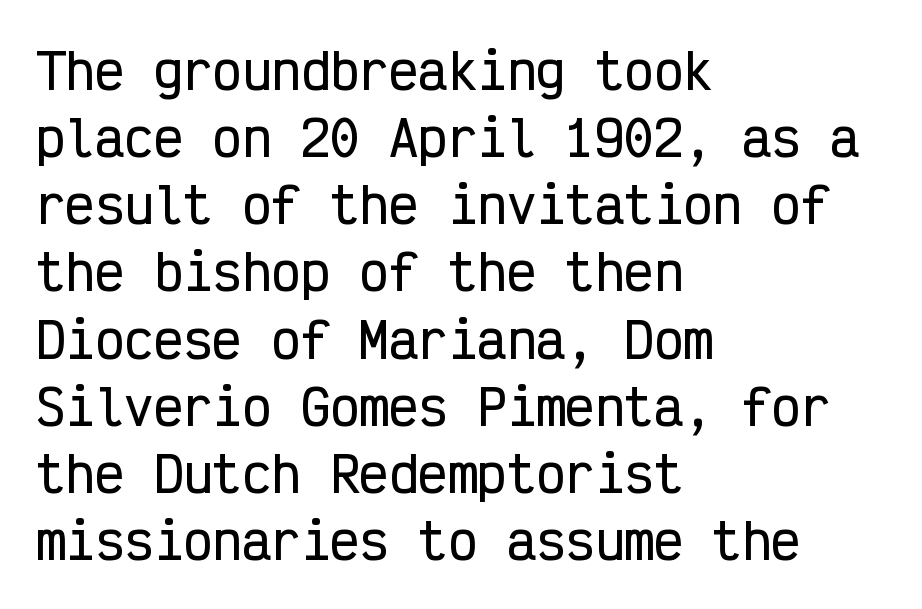
You could call the tracking neutral — neither tight nor loose. Spacing verdict: monospaced, one width for all characters. Type style note: lacks serifs. Casual observation: everything's shoved over to the left. Vertical strokes here are truly vertical. Baseline-to-baseline distance is the conventional proportion of letter height.
